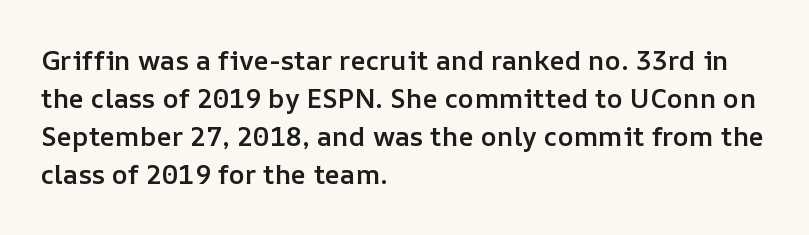
{"italic": "no", "bold": "semi", "underline": "no", "align": "left", "line_spacing": "normal", "line_spacing_ratio": 1.41, "letter_spacing": "normal", "letter_spacing_em": 0.0, "glyph_px": 27}
